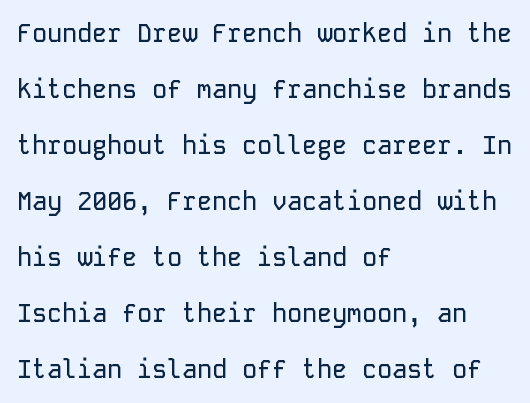
The block of text is sparse from top to bottom, with ample space between rows. The zone under the glyphs is completely vacant. These lines stack with their left ends in a neat column. This is roman type, the default non-slanted kind. Short note: letters normally spaced.
